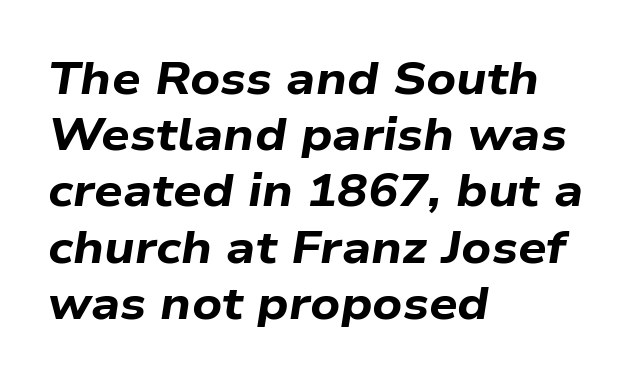
{"italic": "yes", "lean": "right", "slant_degrees": 9, "bold": "yes", "weight": "bold", "width": "wide", "stroke_contrast": "low", "x_height": "medium", "monospaced": "no", "underline": "no", "align": "left", "line_spacing": "normal", "line_spacing_ratio": 1.25, "letter_spacing": "normal", "letter_spacing_em": 0.0, "glyph_px": 45}
